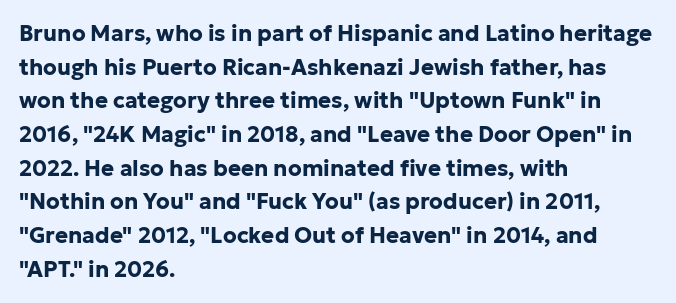
This sample is left-justified, so line endings fall wherever the words run out. Ascenders rise straight up at ninety degrees. Notice how descenders clear the ascenders below comfortably — that's standard leading. Is the type bold? Yes — the strokes are clearly thick and heavy.
